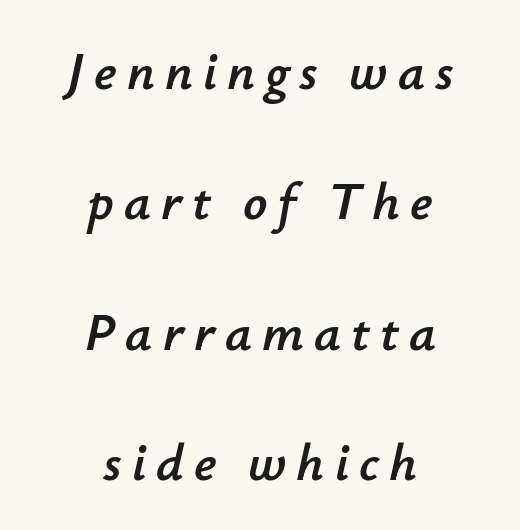
The image shows 53 px text type, italic (leaning right); set centered, loose line spacing (2.46x), not underlined; low stroke contrast and a small x-height.
